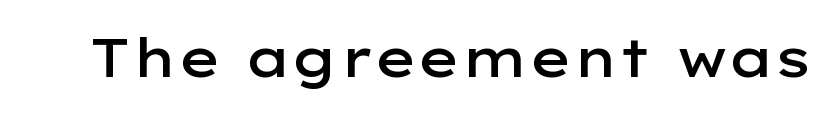
{"serif": "no", "italic": "no", "bold": "semi", "weight": "semibold", "width": "wide", "stroke_contrast": "low", "x_height": "medium", "monospaced": "no", "underline": "no", "letter_spacing": "normal", "letter_spacing_em": 0.0, "glyph_px": 54}
